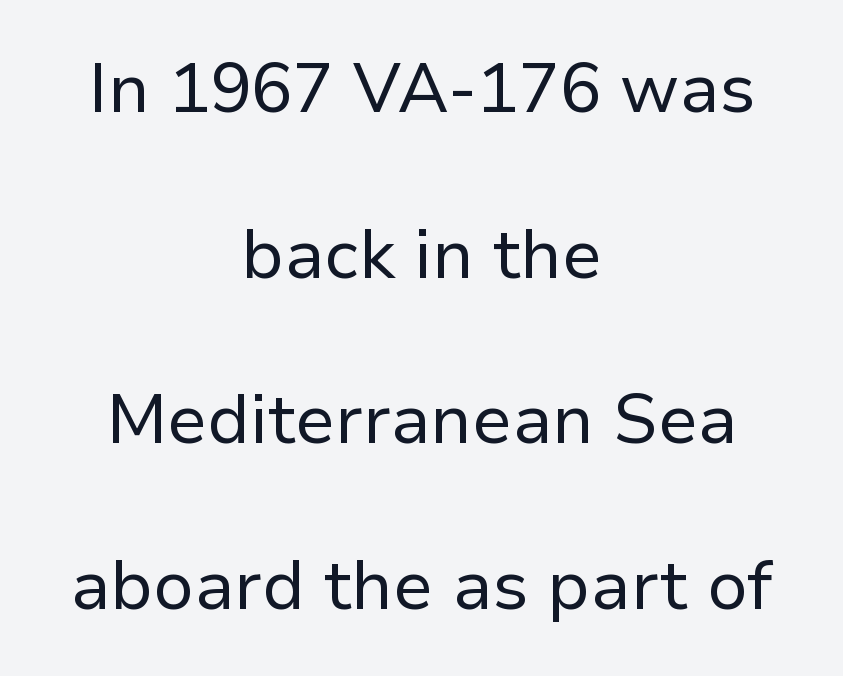
Q: Is the text bold? A: No.
Q: Is the text italic (slanted)? A: No, it is upright.
Q: Is the typeface a serif or a sans-serif typeface? A: Sans-serif.
Q: Is the text underlined? A: No.
Q: How is the paragraph aligned? A: Centered.
Q: Is the spacing between letters normal or unusually wide? A: Normal.
Q: Is the spacing between lines tight, normal or loose? A: Loose.
Q: Width (condensed, normal, or wide)? A: Normal.
Q: Stroke contrast? A: Low.
Q: x-height? A: Medium.
Q: Monospaced? A: No.
